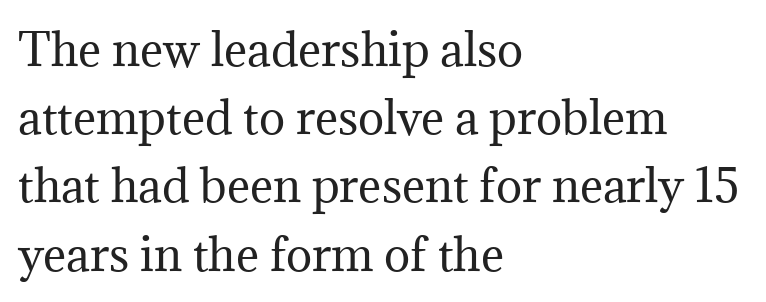
{"serif": "yes", "italic": "no", "bold": "no", "weight": "regular", "width": "normal", "stroke_contrast": "medium", "x_height": "medium", "monospaced": "no", "underline": "no", "align": "left", "line_spacing": "normal", "line_spacing_ratio": 1.55, "letter_spacing": "normal", "letter_spacing_em": 0.0, "glyph_px": 44}
